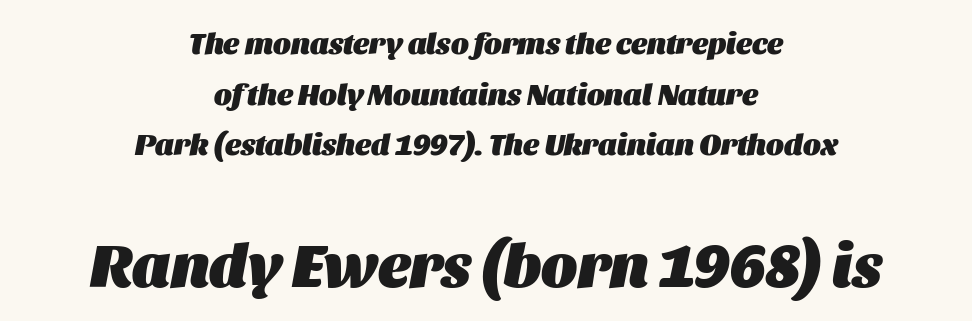
{"italic": "yes", "lean": "right", "slant_degrees": 11, "bold": "yes", "weight": "heavy", "width": "normal", "stroke_contrast": "medium", "x_height": "large", "monospaced": "no", "underline": "no", "align": "center", "line_spacing": "normal", "line_spacing_ratio": 1.69, "letter_spacing": "normal", "letter_spacing_em": 0.0, "larger_block": "second", "size_ratio": 2.03, "glyph_px": 61}
